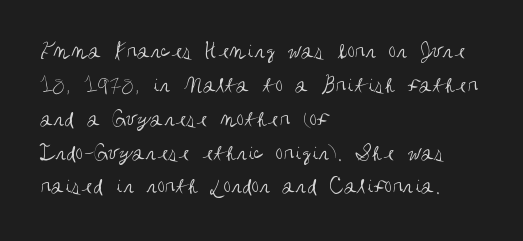
Decoration check: the copy has no underline. Teacher's note: observe the even left margin — that is flush-left alignment. Interline gaps are of average width in this sample. No chunkiness to these letters — they're not bold.
